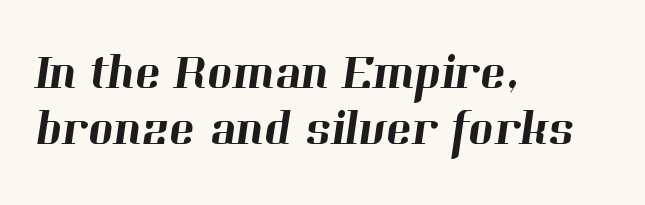
{"serif": "yes", "width": "normal", "stroke_contrast": "high", "x_height": "medium", "monospaced": "no", "underline": "no", "align": "left", "line_spacing": "tight", "line_spacing_ratio": 1.14, "letter_spacing": "normal", "letter_spacing_em": 0.0, "glyph_px": 49}
